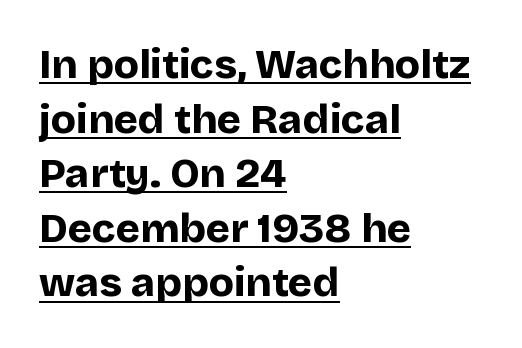
What decoration does the sample have? An underline. The rag falls on the right side of this text block. Leading: standard. Characters follow at the spacing the type designer built in. Look at the bottom of the vertical strokes: they stop flat, with no serifs. The letters advance in unequal steps, a hallmark of proportional type.
